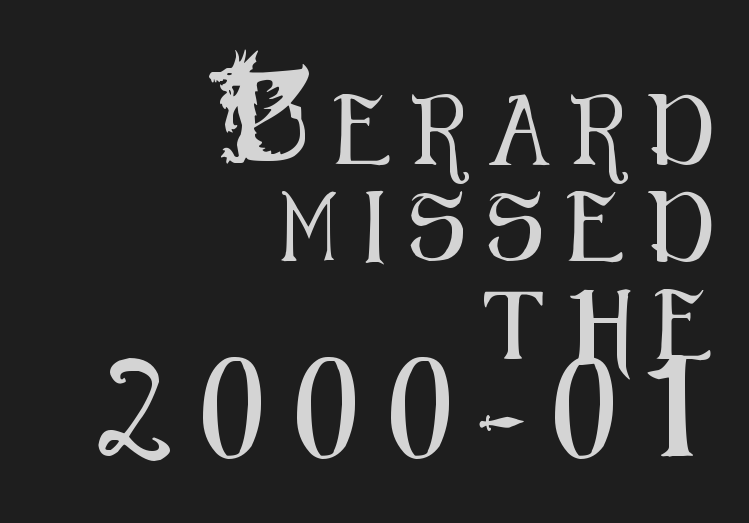
The type family on display is of the sans-serif kind. Leading: standard. The passage shown has open, widely tracked lettering throughout. These lines are set flush right with a ragged left edge. Character widths vary here, with narrow letters taking less room than wide ones.
